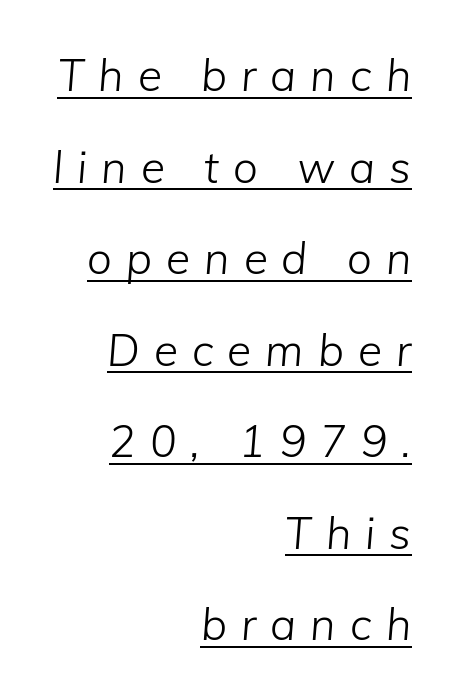
Q: Is the text bold? A: No.
Q: Is the text italic (slanted)? A: Yes, it leans right by about 5 degrees.
Q: Is the text underlined? A: Yes.
Q: How is the paragraph aligned? A: Right-aligned.
Q: Is the spacing between letters normal or unusually wide? A: Unusually wide.
Q: Is the spacing between lines tight, normal or loose? A: Loose.
Q: Width (condensed, normal, or wide)? A: Normal.
Q: Stroke contrast? A: Low.
Q: x-height? A: Medium.
Q: Monospaced? A: No.
